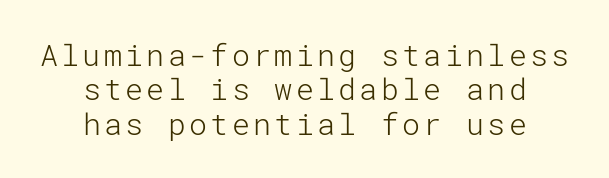
{"serif": "no", "italic": "no", "bold": "no", "weight": "light", "width": "normal", "stroke_contrast": "low", "x_height": "medium", "underline": "no", "align": "center", "line_spacing": "tight", "line_spacing_ratio": 1.15, "glyph_px": 30}
